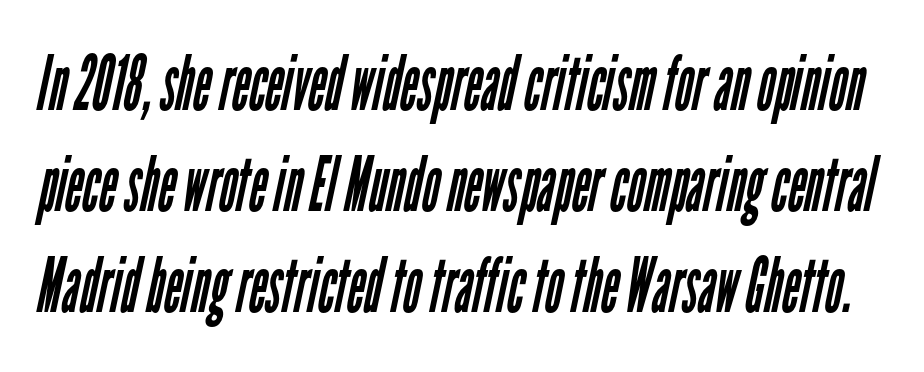
Q: Is the text bold? A: No.
Q: Is the typeface a serif or a sans-serif typeface? A: Sans-serif.
Q: Is the text underlined? A: No.
Q: Is the spacing between letters normal or unusually wide? A: Normal.
Q: Is the spacing between lines tight, normal or loose? A: Normal.
Q: Width (condensed, normal, or wide)? A: Condensed.
Q: Stroke contrast? A: Low.
Q: x-height? A: Medium.
Q: Monospaced? A: No.
